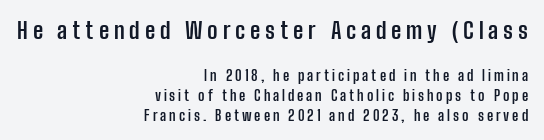
Does the bottom block carry the larger type? No, the top block does. Bold? Absolutely — the strokes are thick and heavy. Interline gaps are of average width in this sample. Every character sits straight up, as roman type does.
